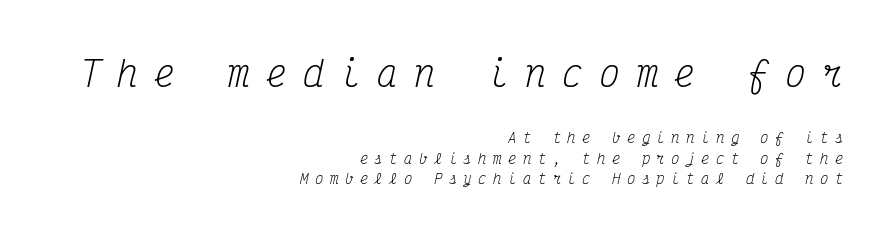
{"serif": "yes", "italic": "yes", "lean": "right", "slant_degrees": 12, "bold": "no", "weight": "regular", "width": "condensed", "stroke_contrast": "medium", "x_height": "medium", "monospaced": "yes", "underline": "no", "align": "right", "line_spacing": "normal", "line_spacing_ratio": 1.46, "letter_spacing": "wide", "letter_spacing_em": 0.46, "larger_block": "first", "size_ratio": 2.5, "glyph_px": 35}
